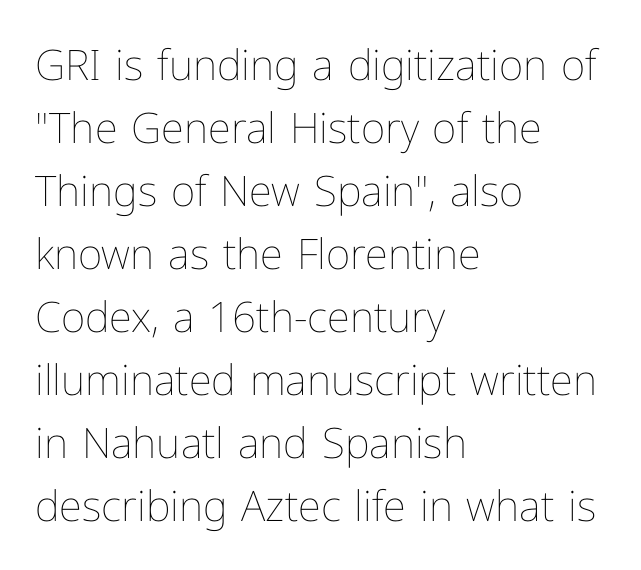
{"italic": "no", "bold": "no", "weight": "thin", "width": "normal", "stroke_contrast": "low", "x_height": "medium", "monospaced": "no", "underline": "no", "align": "left", "line_spacing": "normal", "line_spacing_ratio": 1.5, "letter_spacing": "normal", "letter_spacing_em": 0.0, "glyph_px": 42}
